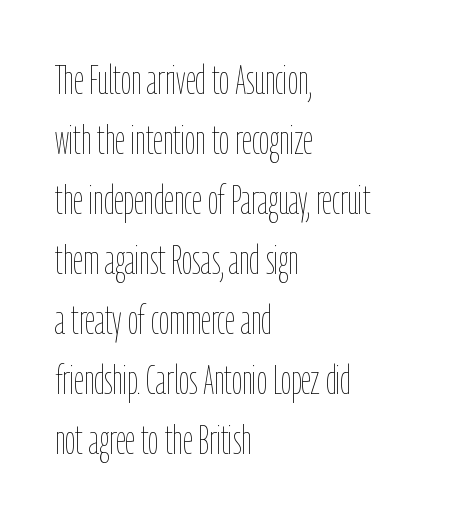
{"italic": "no", "bold": "no", "weight": "thin", "width": "condensed", "stroke_contrast": "low", "x_height": "medium", "monospaced": "no", "underline": "no", "align": "left", "line_spacing": "normal", "line_spacing_ratio": 1.5, "letter_spacing": "normal", "letter_spacing_em": 0.0, "glyph_px": 40}
